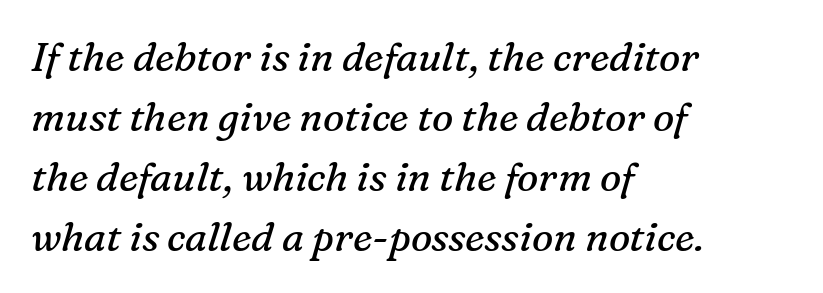
The image shows 40 px regular-weight serif type, italic (leaning right); set left-aligned, normal line spacing (1.5x), normal letter spacing, not underlined; medium stroke contrast and a medium x-height.
